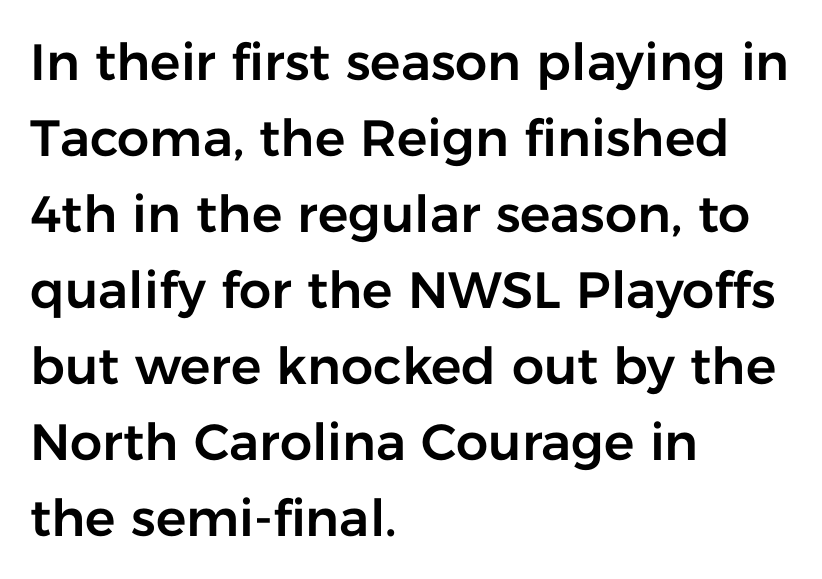
The image shows 51 px sans-serif type, upright; set left-aligned, normal line spacing (1.49x), normal letter spacing, not underlined; low stroke contrast and a medium x-height.
